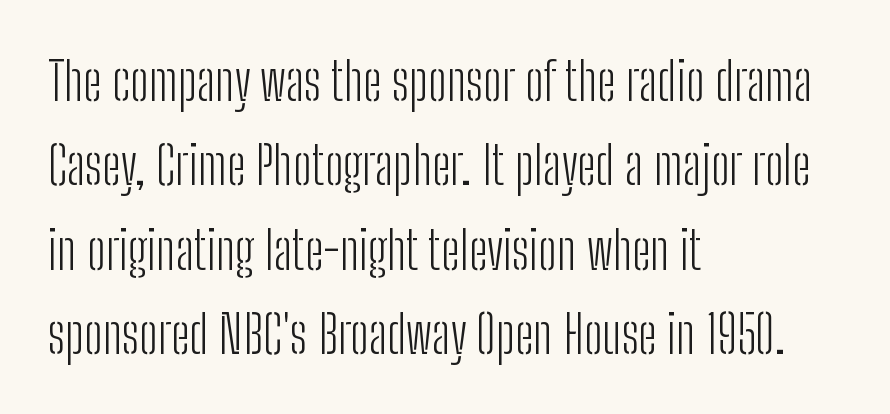
Does the copy run flush right? No — it runs flush left. The text was rendered using a sans face with plain stroke endings. No extra tracking has been applied to these lines. Each letter keeps its own natural width here, so spacing adapts to shape.
